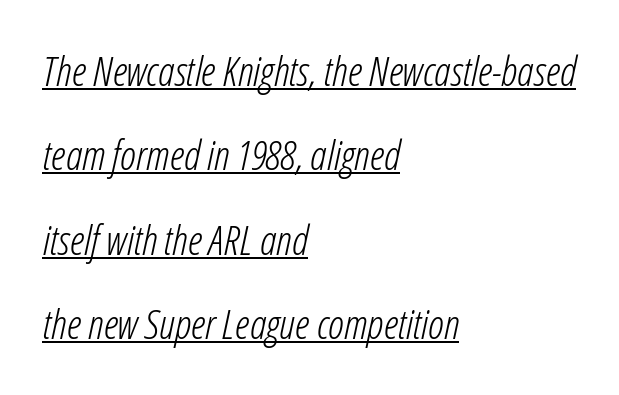
Q: Is the text bold? A: No.
Q: Is the text italic (slanted)? A: Yes, it leans right by about 12 degrees.
Q: Is the text underlined? A: Yes.
Q: How is the paragraph aligned? A: Left-aligned.
Q: Is the spacing between letters normal or unusually wide? A: Normal.
Q: Is the spacing between lines tight, normal or loose? A: Loose.
Q: Width (condensed, normal, or wide)? A: Condensed.
Q: Stroke contrast? A: Low.
Q: x-height? A: Medium.
Q: Monospaced? A: No.
